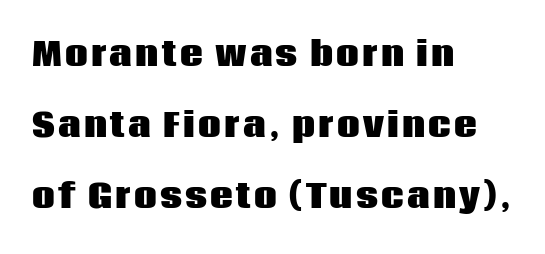
The glyphs are unaccompanied by any horizontal stroke below them. Italic: no, the glyphs are upright roman. These words are printed bold, with thick strokes throughout. The letters carry no serifs — their stems end cleanly without finishing strokes. You could not count columns in this text — the font is proportionally spaced.
